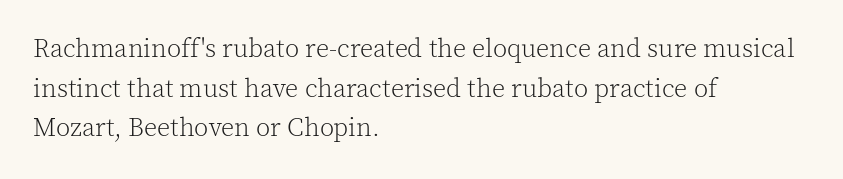
The image shows 26 px text type, upright; set left-aligned, normal line spacing (1.52x), normal letter spacing, not underlined.
